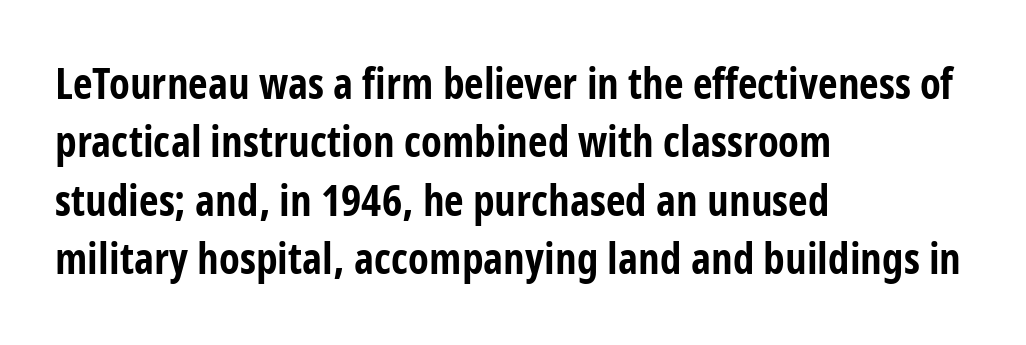
The image shows 43 px bold, condensed sans-serif type, upright; set left-aligned, normal line spacing (1.36x), normal letter spacing, not underlined; low stroke contrast and a medium x-height.
